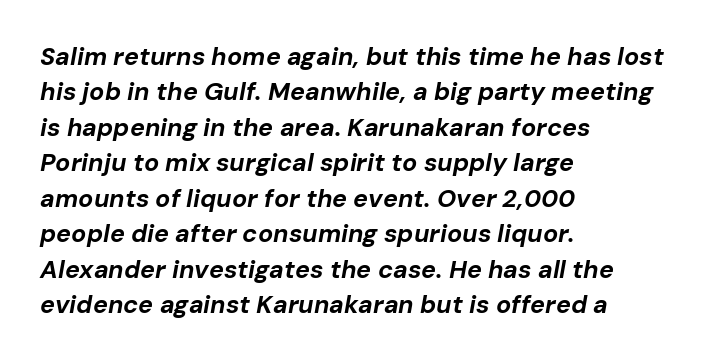
The image shows 25 px bold type, italic (leaning right); set left-aligned, normal line spacing (1.42x), normal letter spacing, not underlined.
